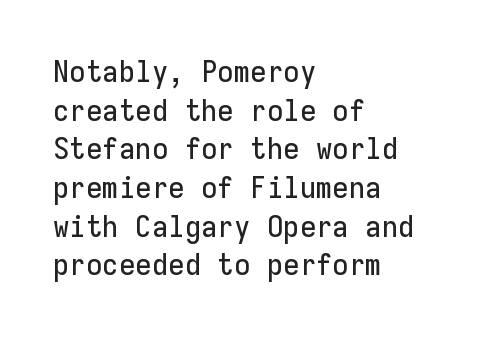
The image shows 30 px sans-serif type, upright, monospaced; set left-aligned, normal line spacing (1.29x), normal letter spacing, not underlined; low stroke contrast and a medium x-height.
